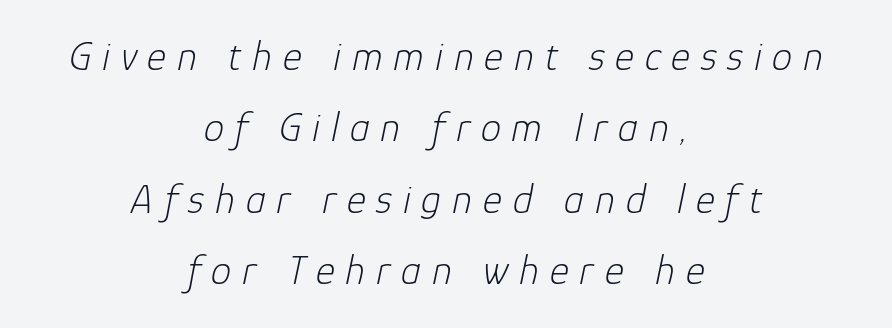
The image shows 41 px light type, italic (leaning right); set centered, line spacing 1.74x, unusually wide letter spacing (+0.26 em), not underlined; low stroke contrast and a medium x-height.
